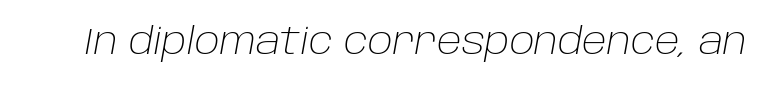
The image shows 37 px light type, italic (leaning right); set normal letter spacing, not underlined; low stroke contrast and a large x-height.
